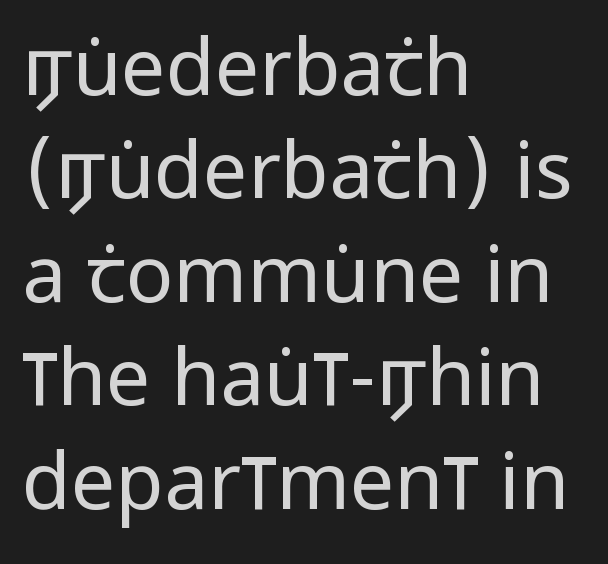
Italic: no, the glyphs are upright roman. You could call the tracking neutral — neither tight nor loose. Bare-footed words on every line. A sans-serif font was chosen for this passage. The face used here is proportionally spaced, like ordinary book or web type.
